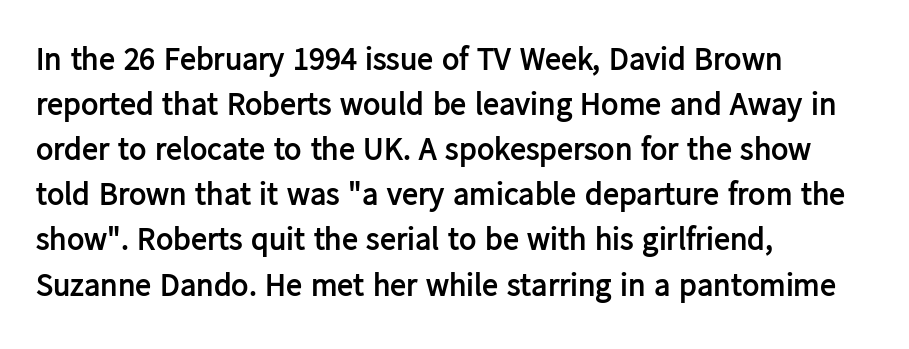
{"serif": "no", "italic": "no", "bold": "yes", "weight": "semibold", "width": "normal", "stroke_contrast": "low", "x_height": "medium", "monospaced": "no", "underline": "no", "align": "left", "line_spacing": "normal", "line_spacing_ratio": 1.41, "letter_spacing": "normal", "letter_spacing_em": 0.0, "glyph_px": 32}
